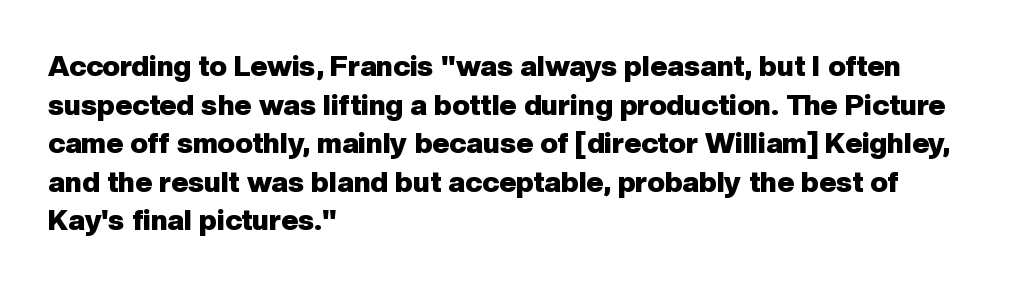
Only glyphs here, with clear space below each row. Between one letter and the next there's only the usual sliver of space. Notice how the stems are strictly vertical — no italics here. Is the block centered? No — it sits flush against the left margin. How heavy is the stroke? Heavy — this is a bold. The line-height multiplier appears to be the usual default.
